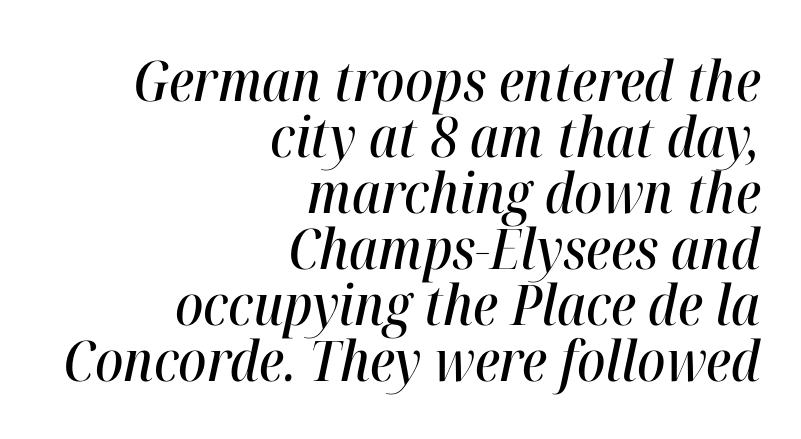
The image shows 56 px condensed type, italic (leaning right); set right-aligned, tight line spacing (1.0x), normal letter spacing, not underlined; high stroke contrast and a medium x-height.
